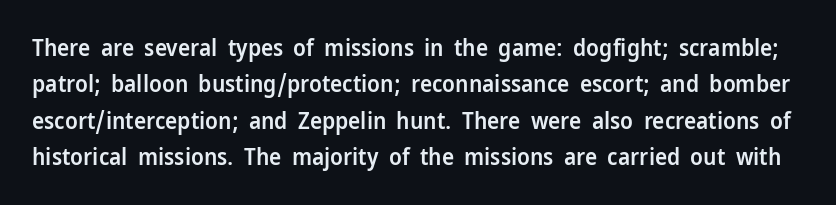
{"italic": "no", "bold": "semi", "underline": "no", "line_spacing": "normal", "line_spacing_ratio": 1.58, "letter_spacing": "normal", "letter_spacing_em": 0.0, "glyph_px": 23}
